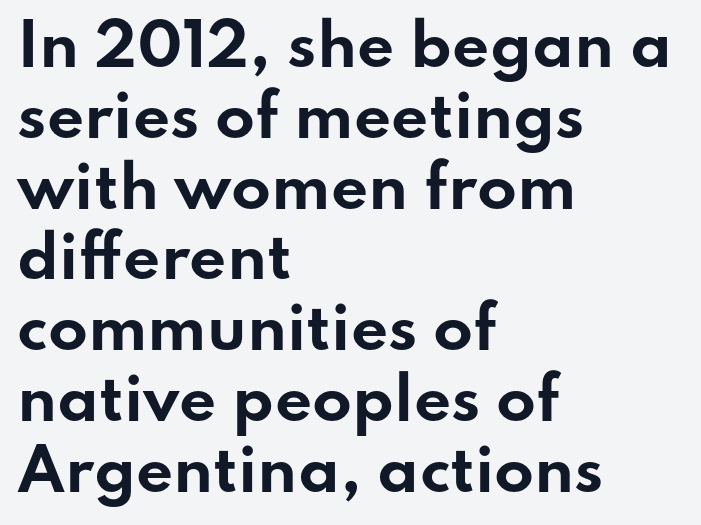
Check where the strokes stop: nothing finishes them off — pure sans. Italic? Not at all — the glyphs are vertical. The compositor pushed each line to the left boundary. These lines are rendered in a variable-pitch font. Words appear dense and cohesive because spacing is normal.
